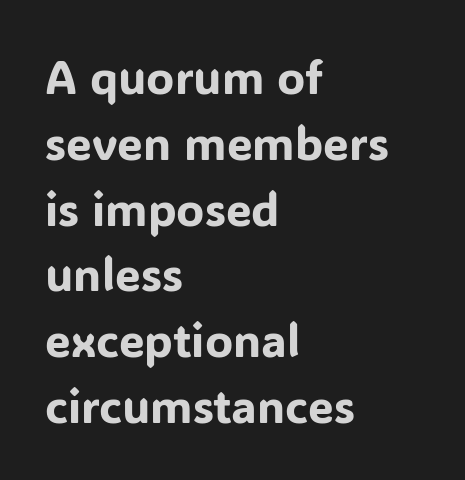
{"serif": "no", "italic": "no", "width": "normal", "stroke_contrast": "low", "x_height": "medium", "monospaced": "no", "underline": "no", "align": "left", "line_spacing": "normal", "line_spacing_ratio": 1.43, "letter_spacing": "normal", "letter_spacing_em": 0.0, "glyph_px": 46}
